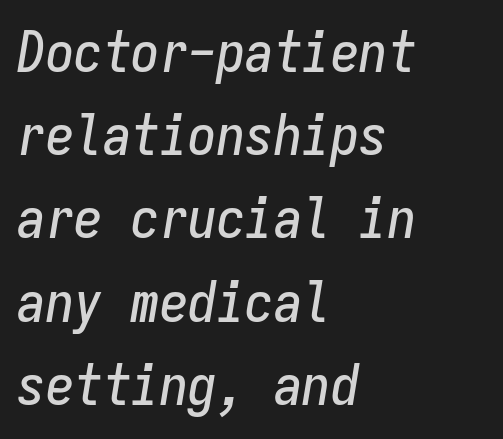
Check under the words: just untouched page. Compared with typical body copy, the letter spacing here is the same. Every row of glyphs begins at an identical x-position on the left. A typesetter would call this monospace, since all characters share one set width. Slant detected: the letters are inclined.
